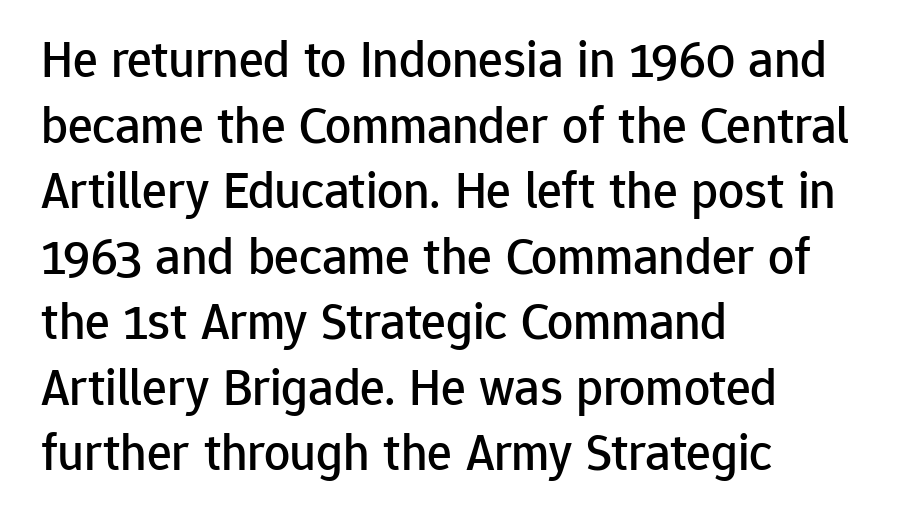
{"serif": "no", "italic": "no", "width": "normal", "stroke_contrast": "low", "x_height": "medium", "monospaced": "no", "underline": "no", "align": "left", "line_spacing": "normal", "line_spacing_ratio": 1.26, "letter_spacing": "normal", "letter_spacing_em": 0.0, "glyph_px": 52}
